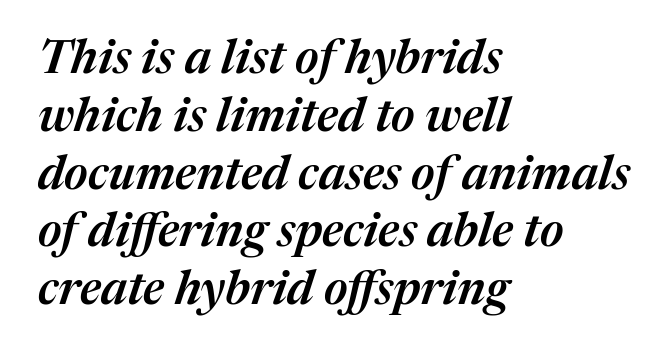
Q: Is the text bold? A: Semi-bold.
Q: Is the text italic (slanted)? A: Yes, it leans right by about 17 degrees.
Q: Is the text underlined? A: No.
Q: How is the paragraph aligned? A: Left-aligned.
Q: Is the spacing between letters normal or unusually wide? A: Normal.
Q: Width (condensed, normal, or wide)? A: Normal.
Q: Stroke contrast? A: Medium.
Q: x-height? A: Medium.
Q: Monospaced? A: No.
